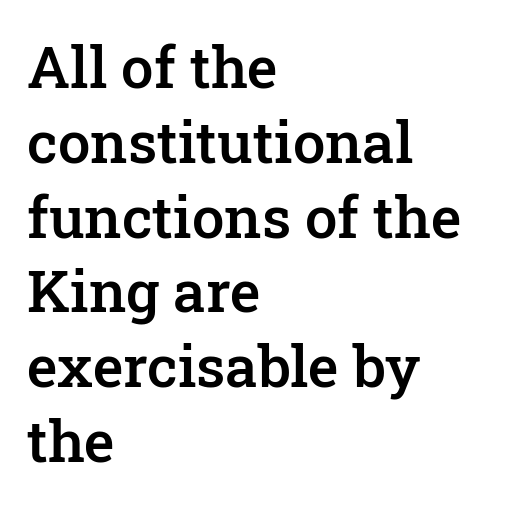
Line starts are locked; line ends wander. Tracking here is standard; glyphs follow each other at the usual distance. A typesetter would call this leading conventional body-copy spacing. Character widths vary here, with narrow letters taking less room than wide ones. Check under the words: just untouched page. Unlike a clean sans, this face finishes its strokes with serifs.
